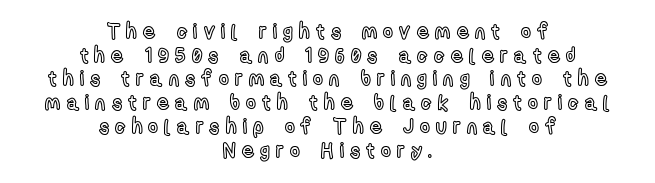
Q: Is the text italic (slanted)? A: No, it is upright.
Q: Is the text underlined? A: No.
Q: How is the paragraph aligned? A: Centered.
Q: Is the spacing between letters normal or unusually wide? A: Unusually wide.
Q: Is the spacing between lines tight, normal or loose? A: Tight.
